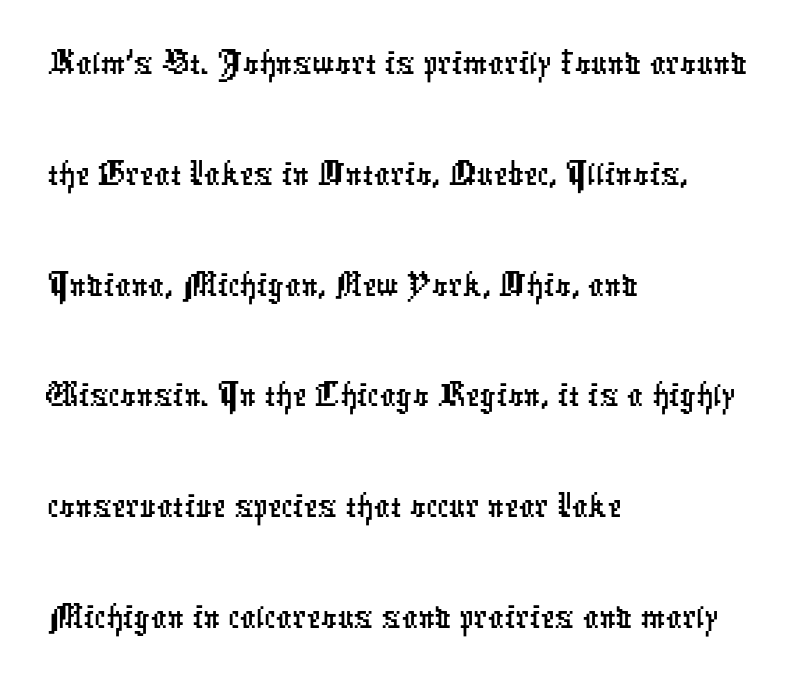
The rag falls on the right side of this text block. Serifs: no, the terminals of the letterforms are clean. The rendering uses natural spacing where letterforms have individual widths. Interline gaps are of average width in this sample.
